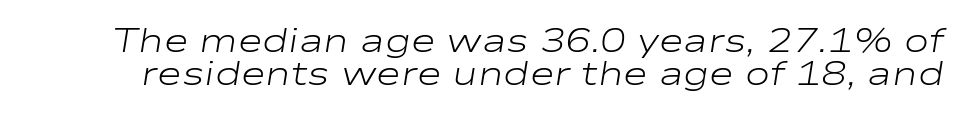
The image shows 34 px light, wide type, italic (leaning right); set tight line spacing (0.98x), normal letter spacing, not underlined; low stroke contrast and a medium x-height.
